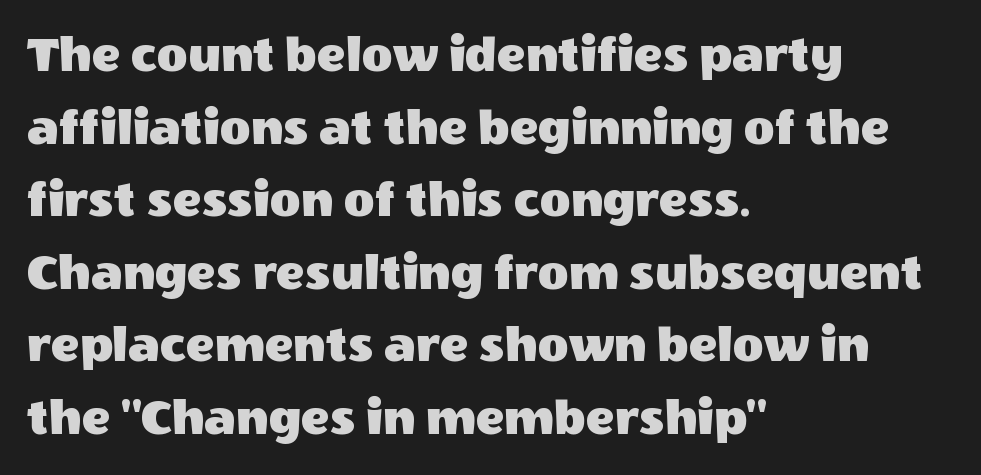
Q: Is the text italic (slanted)? A: No, it is upright.
Q: Is the typeface a serif or a sans-serif typeface? A: Sans-serif.
Q: Is the text underlined? A: No.
Q: How is the paragraph aligned? A: Left-aligned.
Q: Is the spacing between letters normal or unusually wide? A: Normal.
Q: Is the spacing between lines tight, normal or loose? A: Normal.
Q: Width (condensed, normal, or wide)? A: Normal.
Q: x-height? A: Large.
Q: Monospaced? A: No.
